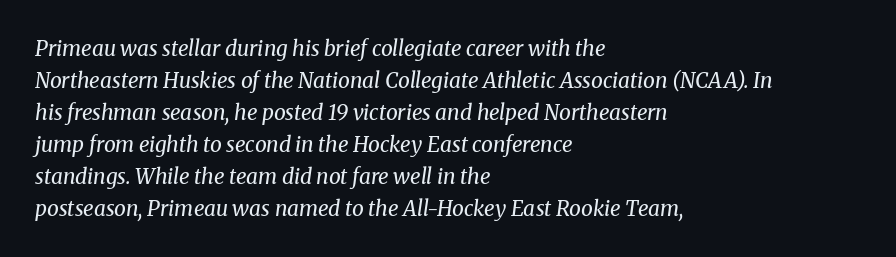
The image shows 21 px text type, italic (leaning right); set left-aligned, normal line spacing (1.52x), normal letter spacing, not underlined.
